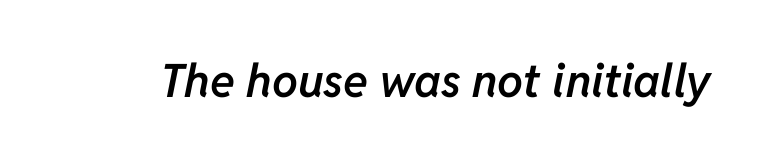
The image shows 46 px semibold type, italic (leaning right); set normal letter spacing, not underlined; low stroke contrast and a medium x-height.
